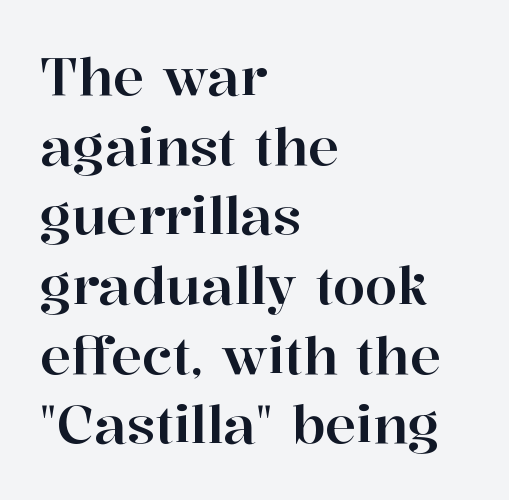
Note: serifs present on the glyphs. Compared with typical body copy, the letter spacing here is the same. The leading is moderate, giving the passage an even texture. Style check: upright. In CSS terms this would be text-align: left. The specimen omits any rule beneath the text block's lines.
